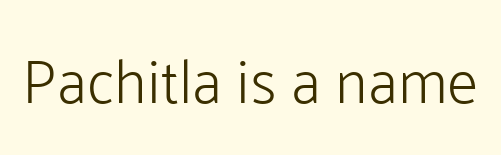
Q: Is the text bold? A: No.
Q: Is the text italic (slanted)? A: No, it is upright.
Q: Is the typeface a serif or a sans-serif typeface? A: Sans-serif.
Q: Is the text underlined? A: No.
Q: Is the spacing between letters normal or unusually wide? A: Normal.
Q: Width (condensed, normal, or wide)? A: Normal.
Q: Stroke contrast? A: Low.
Q: x-height? A: Medium.
Q: Monospaced? A: No.
